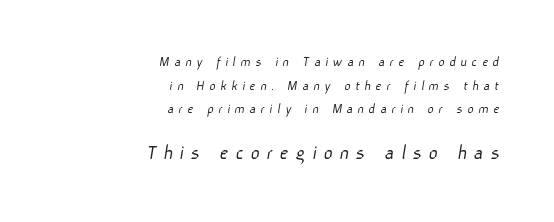
How are the letters spaced? Widely, with obvious added tracking. Is there much room between lines? A standard amount, neither cramped nor airy. Bare-footed words on every line. Does the bottom block carry the larger type? Yes, it does. Horizontal alignment here is rightward, an uncommon choice for prose. Stem width sits at or under what a default text font uses.
